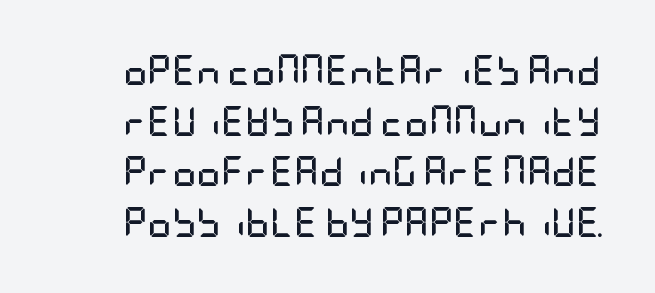
Q: Is the text bold? A: Yes.
Q: Is the text italic (slanted)? A: No, it is upright.
Q: Is the typeface a serif or a sans-serif typeface? A: Sans-serif.
Q: Is the text underlined? A: No.
Q: Is the spacing between letters normal or unusually wide? A: Normal.
Q: Is the spacing between lines tight, normal or loose? A: Normal.
Q: Width (condensed, normal, or wide)? A: Condensed.
Q: Stroke contrast? A: Low.
Q: x-height? A: Large.
